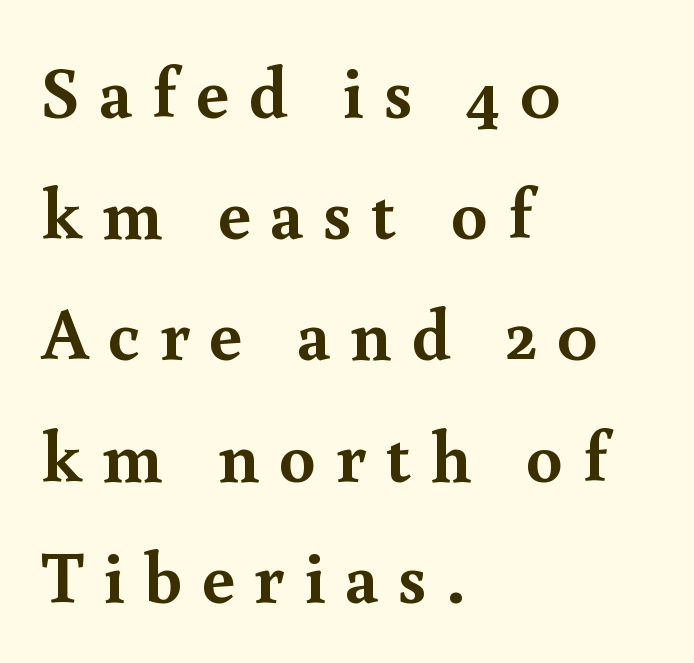
{"serif": "yes", "italic": "no", "bold": "yes", "weight": "semibold", "width": "normal", "x_height": "small", "monospaced": "no", "underline": "no", "align": "left", "line_spacing": "normal", "line_spacing_ratio": 1.66, "letter_spacing": "wide", "letter_spacing_em": 0.27, "glyph_px": 73}
